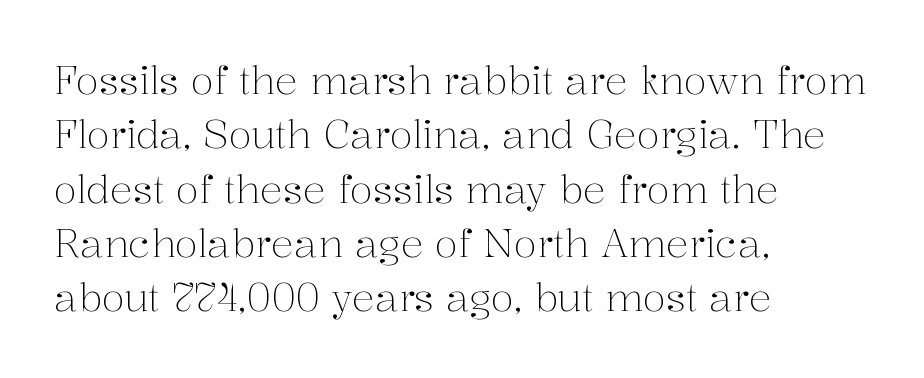
{"serif": "yes", "italic": "no", "bold": "no", "weight": "light", "width": "normal", "stroke_contrast": "medium", "x_height": "medium", "monospaced": "no", "underline": "no", "align": "left", "line_spacing": "normal", "line_spacing_ratio": 1.43, "letter_spacing": "normal", "letter_spacing_em": 0.0, "glyph_px": 38}
